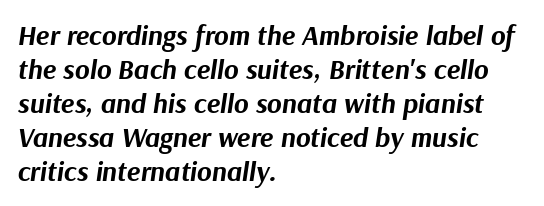
The image shows 28 px bold type, italic (leaning right); set left-aligned, line spacing 1.21x, normal letter spacing, not underlined; medium stroke contrast and a medium x-height.
